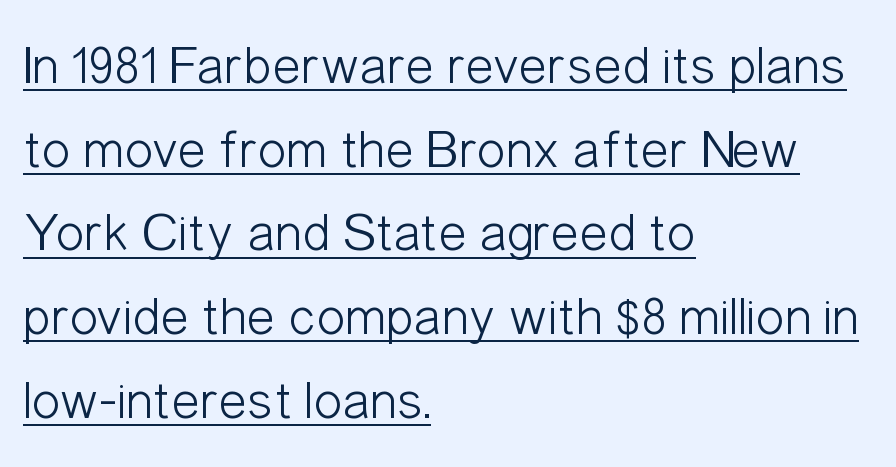
Q: Is the text bold? A: No.
Q: Is the text italic (slanted)? A: No, it is upright.
Q: Is the typeface a serif or a sans-serif typeface? A: Sans-serif.
Q: Is the text underlined? A: Yes.
Q: How is the paragraph aligned? A: Left-aligned.
Q: Is the spacing between letters normal or unusually wide? A: Normal.
Q: Is the spacing between lines tight, normal or loose? A: Normal.
Q: Width (condensed, normal, or wide)? A: Condensed.
Q: Stroke contrast? A: Low.
Q: x-height? A: Medium.
Q: Monospaced? A: No.
